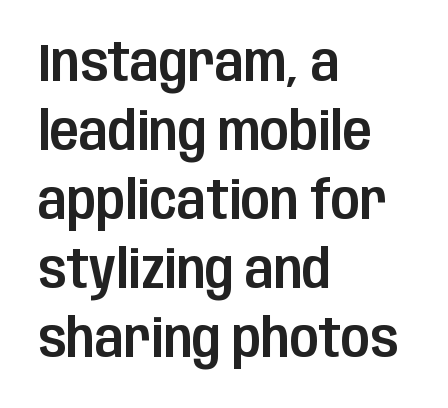
Q: Is the text italic (slanted)? A: No, it is upright.
Q: Is the typeface a serif or a sans-serif typeface? A: Sans-serif.
Q: Is the text underlined? A: No.
Q: How is the paragraph aligned? A: Left-aligned.
Q: Is the spacing between letters normal or unusually wide? A: Normal.
Q: Is the spacing between lines tight, normal or loose? A: Normal.
Q: Width (condensed, normal, or wide)? A: Condensed.
Q: Stroke contrast? A: Low.
Q: x-height? A: Large.
Q: Monospaced? A: No.
